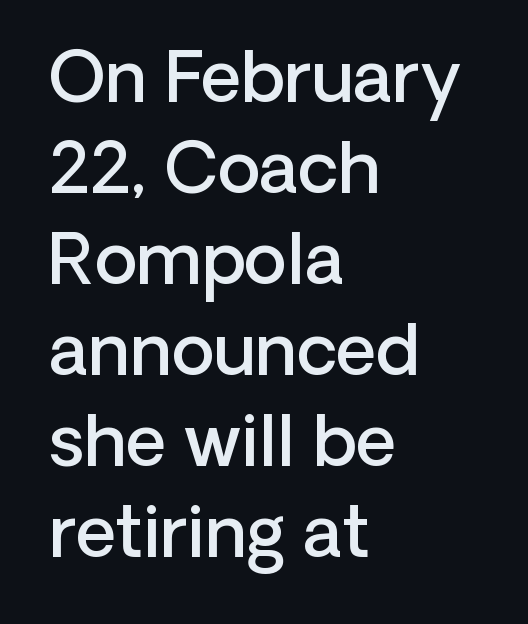
The image shows 70 px semibold sans-serif type, upright; set left-aligned, normal line spacing (1.3x), normal letter spacing, not underlined; low stroke contrast and a medium x-height.
